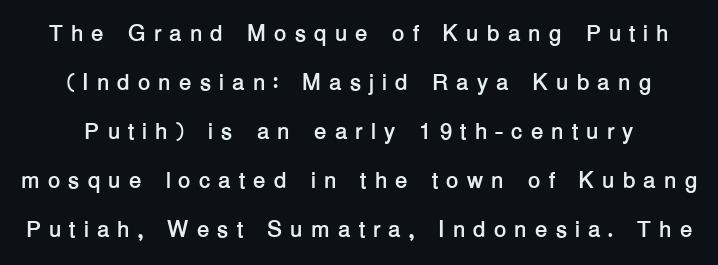
This sample uses expanded letter spacing, leaving extra air between glyphs. This is the regular roman posture of the typeface. Underline: absent. Vertically, the passage feels expansive, rows floating well apart. A full-strength bold gives these letters their thick strokes.
